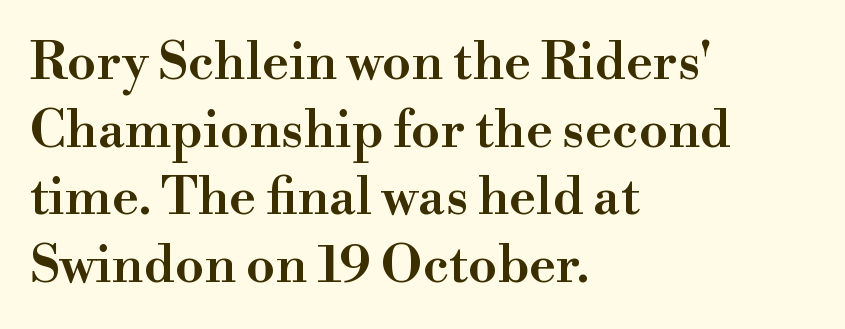
Q: Is the text bold? A: Semi-bold.
Q: Is the text italic (slanted)? A: No, it is upright.
Q: Is the typeface a serif or a sans-serif typeface? A: Serif.
Q: Is the text underlined? A: No.
Q: How is the paragraph aligned? A: Left-aligned.
Q: Is the spacing between letters normal or unusually wide? A: Normal.
Q: Is the spacing between lines tight, normal or loose? A: Normal.
Q: Width (condensed, normal, or wide)? A: Normal.
Q: Stroke contrast? A: High.
Q: x-height? A: Small.
Q: Monospaced? A: No.
